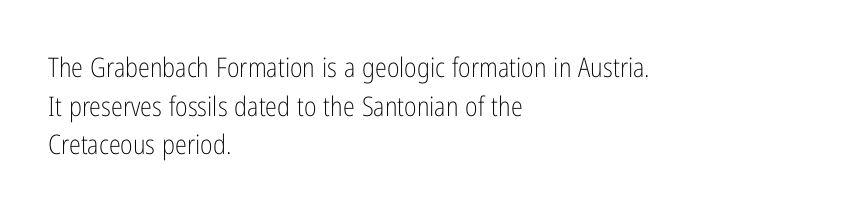
Q: Is the text bold? A: No.
Q: Is the text italic (slanted)? A: No, it is upright.
Q: Is the text underlined? A: No.
Q: How is the paragraph aligned? A: Left-aligned.
Q: Is the spacing between letters normal or unusually wide? A: Normal.
Q: Is the spacing between lines tight, normal or loose? A: Normal.
